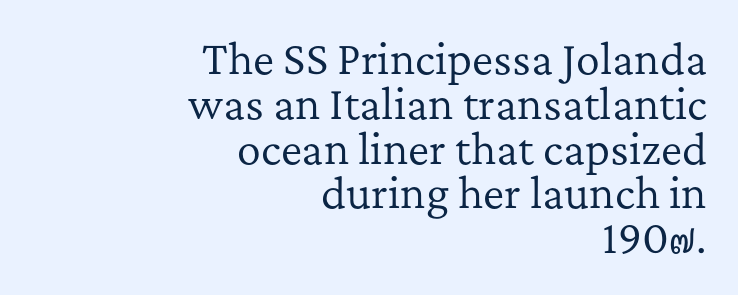
{"serif": "yes", "italic": "no", "bold": "no", "weight": "regular", "width": "normal", "stroke_contrast": "low", "x_height": "medium", "monospaced": "no", "underline": "no", "align": "right", "line_spacing": "tight", "line_spacing_ratio": 1.12, "letter_spacing": "normal", "letter_spacing_em": 0.0, "glyph_px": 40}
